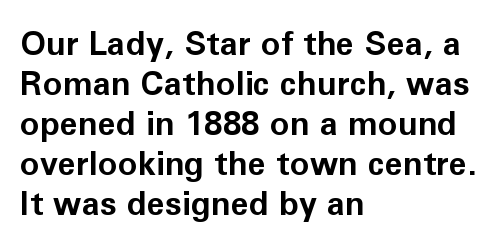
Is the type bold? Yes — the strokes are clearly thick and heavy. Each line starts at the same left margin while the right side varies. This rendering leaves character spacing at its baseline value. Rule under the text: the space is simply empty.
